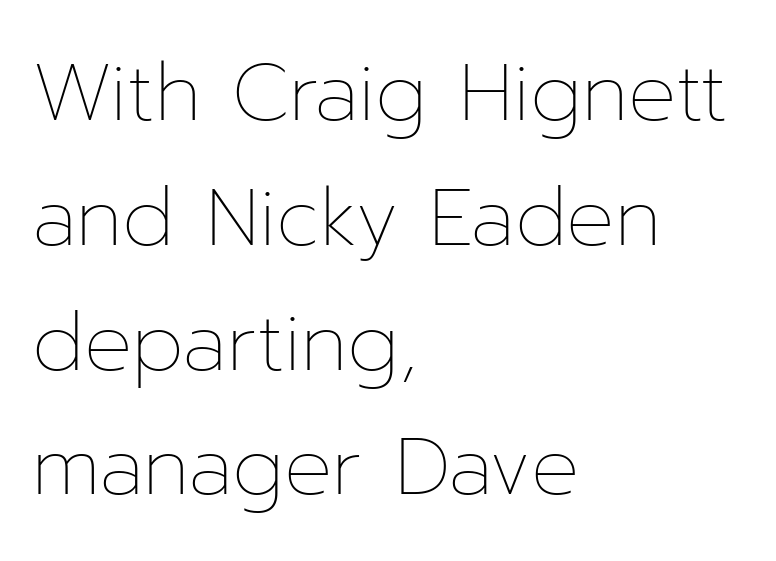
The image shows 80 px thin type, upright; set left-aligned, normal line spacing (1.56x), normal letter spacing, not underlined; low stroke contrast and a medium x-height.
